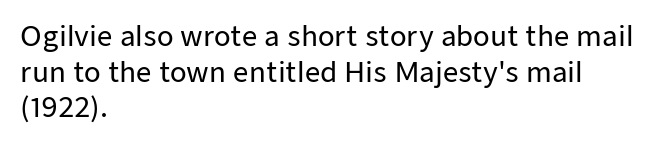
{"italic": "no", "underline": "no", "align": "left", "line_spacing": "normal", "line_spacing_ratio": 1.32, "letter_spacing": "normal", "letter_spacing_em": 0.0, "glyph_px": 27}
